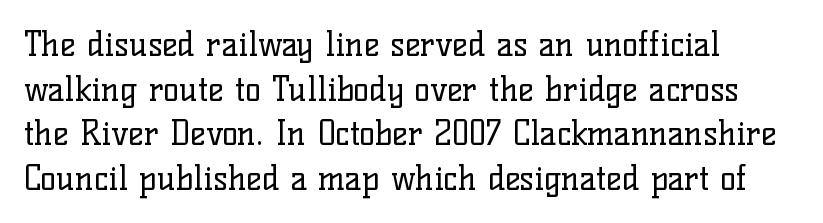
The image shows 33 px regular-weight serif type, upright; set left-aligned, normal line spacing (1.35x), normal letter spacing, not underlined; low stroke contrast and a medium x-height.
